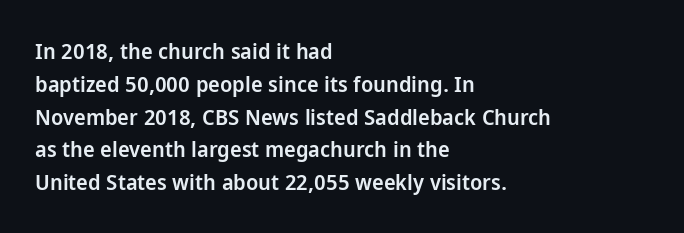
The image shows 22 px text type, upright; set left-aligned, normal line spacing (1.49x), normal letter spacing, not underlined.
